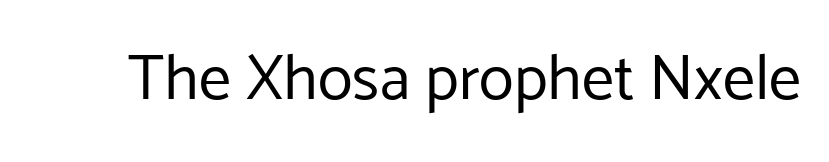
{"serif": "no", "italic": "no", "bold": "no", "weight": "regular", "width": "normal", "stroke_contrast": "low", "x_height": "medium", "monospaced": "no", "underline": "no", "letter_spacing": "normal", "letter_spacing_em": 0.0, "glyph_px": 64}
